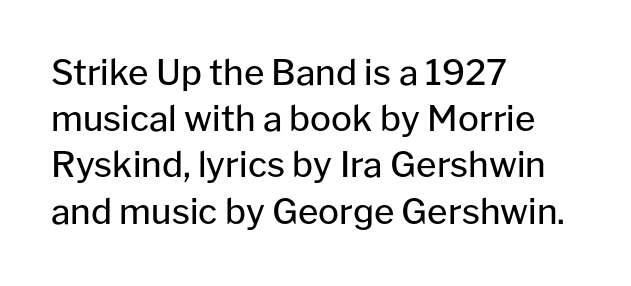
{"serif": "no", "italic": "no", "bold": "no", "weight": "regular", "width": "normal", "stroke_contrast": "low", "x_height": "medium", "monospaced": "no", "underline": "no", "align": "left", "line_spacing": "normal", "line_spacing_ratio": 1.32, "letter_spacing": "normal", "letter_spacing_em": 0.0, "glyph_px": 35}
